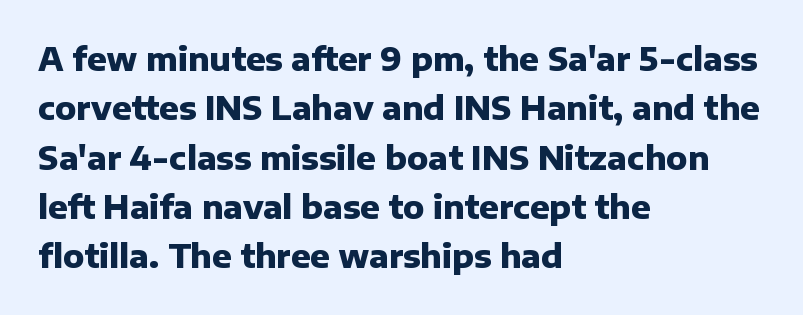
{"serif": "no", "italic": "no", "bold": "yes", "weight": "heavy", "width": "normal", "stroke_contrast": "low", "x_height": "medium", "monospaced": "no", "underline": "no", "align": "left", "line_spacing": "normal", "line_spacing_ratio": 1.54, "letter_spacing": "normal", "letter_spacing_em": 0.0, "glyph_px": 32}
